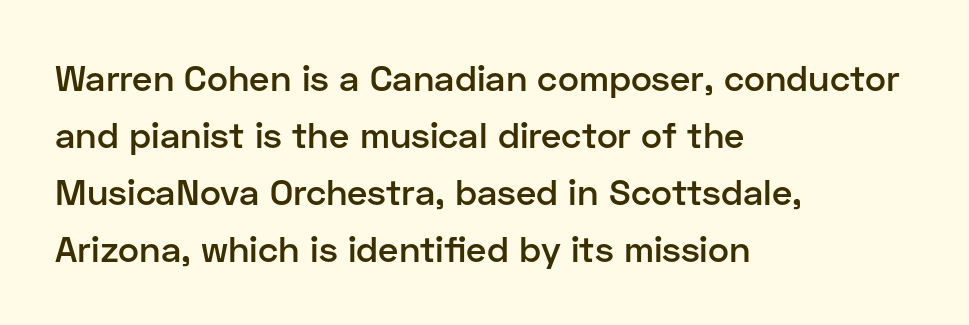
The image shows 36 px semibold sans-serif type, upright; set left-aligned, normal line spacing (1.58x), normal letter spacing, not underlined; low stroke contrast and a medium x-height.
